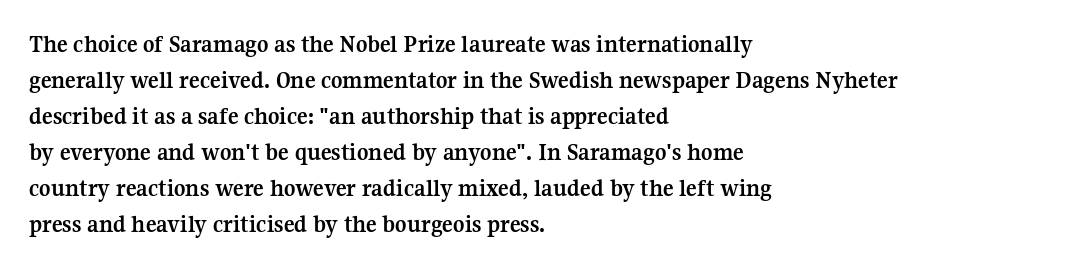
Nope, not italic — everything's standing straight. A normal amount of white space separates one row of letters from the next. Pretty heavy lettering here — definitely bold. Line starts are locked; line ends wander. Tracking here is standard; glyphs follow each other at the usual distance. Decoration check: the copy has no underline.
